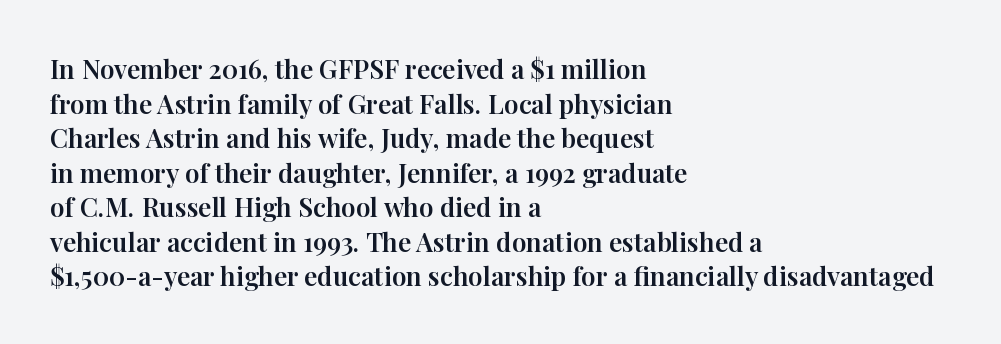
Reading down the block, your eye returns to a fixed left position each line. The line-height multiplier appears to be the usual default. Anything drawn beneath the words? Only blank space. Nope, not italic — everything's standing straight. No extra tracking has been applied to these lines.
